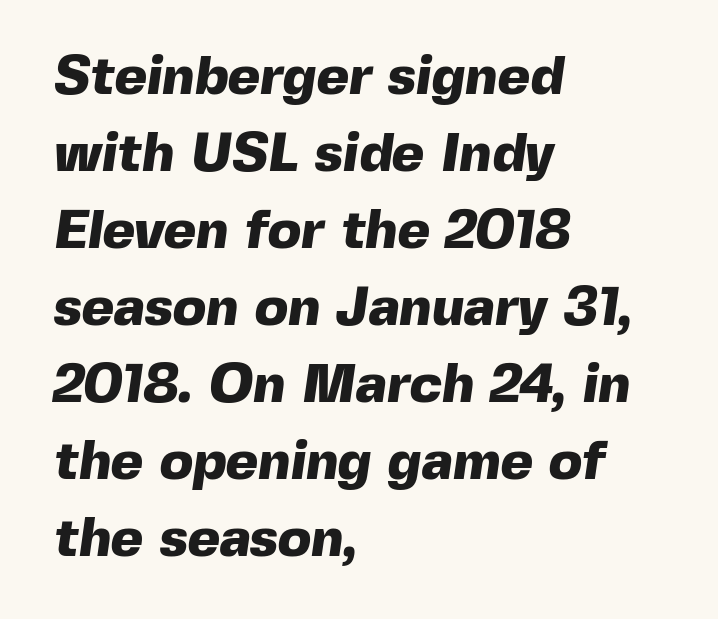
{"serif": "no", "bold": "yes", "weight": "heavy", "width": "normal", "x_height": "medium", "monospaced": "no", "underline": "no", "align": "left", "line_spacing": "normal", "line_spacing_ratio": 1.4, "letter_spacing": "normal", "letter_spacing_em": 0.0, "glyph_px": 55}
